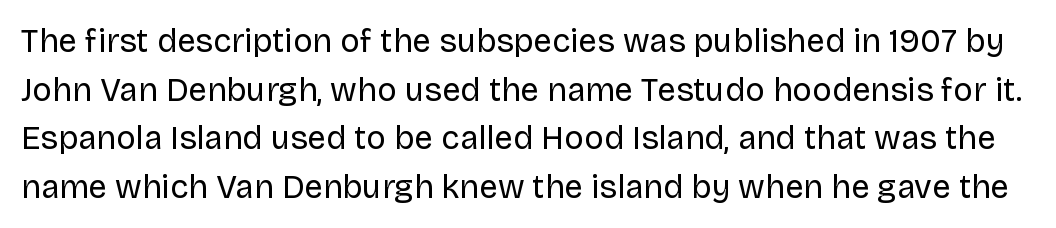
{"serif": "no", "italic": "no", "bold": "no", "weight": "regular", "width": "normal", "stroke_contrast": "low", "x_height": "large", "monospaced": "no", "underline": "no", "line_spacing": "normal", "line_spacing_ratio": 1.47, "letter_spacing": "normal", "letter_spacing_em": 0.0, "glyph_px": 33}
